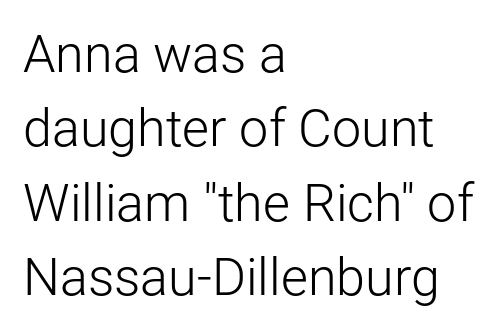
The compositor pushed each line to the left boundary. Each word holds together tightly as a unit, with standard inter-letter gaps. Check where the strokes stop: nothing finishes them off — pure sans. The area under the type is left untouched.
